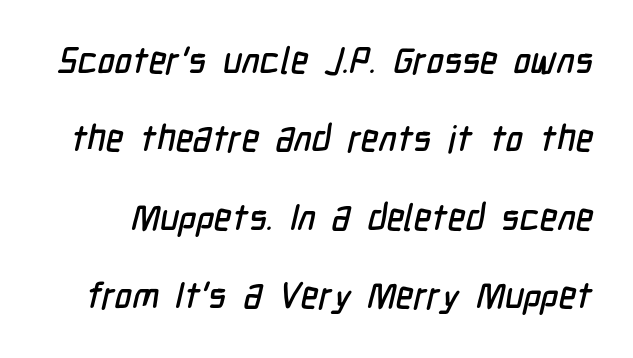
Q: Is the typeface a serif or a sans-serif typeface? A: Sans-serif.
Q: Is the text underlined? A: No.
Q: Is the spacing between letters normal or unusually wide? A: Normal.
Q: Is the spacing between lines tight, normal or loose? A: Loose.
Q: Width (condensed, normal, or wide)? A: Condensed.
Q: Stroke contrast? A: Low.
Q: x-height? A: Medium.
Q: Monospaced? A: No.
